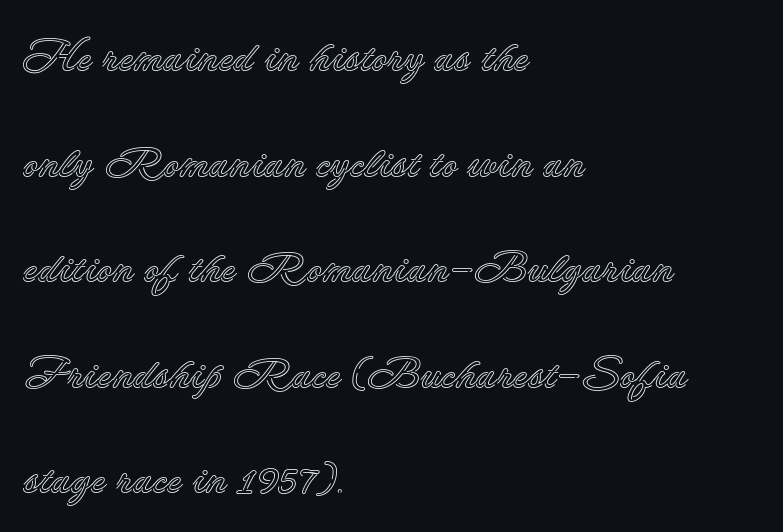
The image shows 44 px text type; set left-aligned, loose line spacing (2.4x), normal letter spacing, not underlined; a small x-height.
